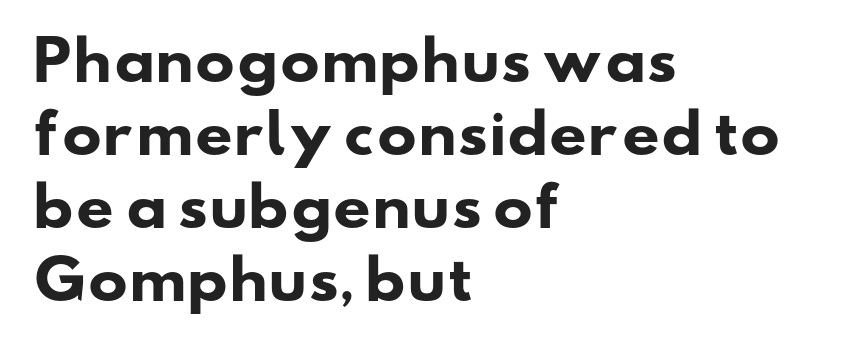
Think of a printed novel: that variable character pitch is what you see here. The letters are bold, with thick, heavy strokes. Look at the bottom of the vertical strokes: they stop flat, with no serifs. The space directly below the letters is spotless. The rendering uses a moderate line-height, typical for paragraphs. The lines are quadded left.
